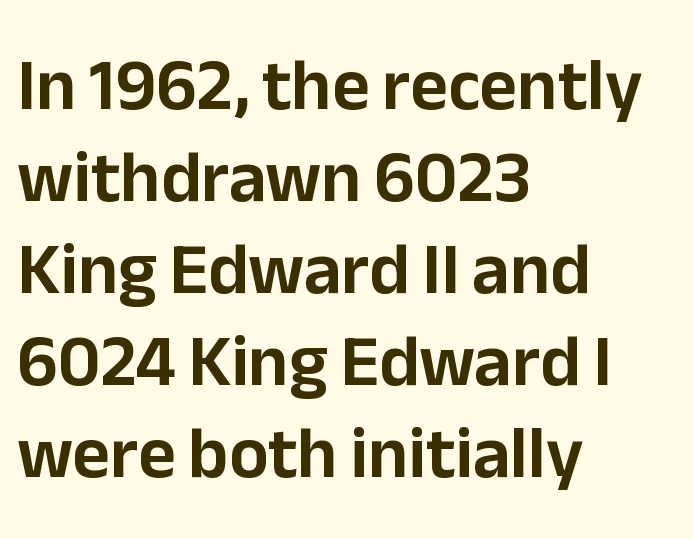
{"serif": "no", "italic": "no", "width": "normal", "stroke_contrast": "low", "x_height": "medium", "monospaced": "no", "underline": "no", "align": "left", "line_spacing": "normal", "line_spacing_ratio": 1.26, "letter_spacing": "normal", "letter_spacing_em": 0.0, "glyph_px": 73}
